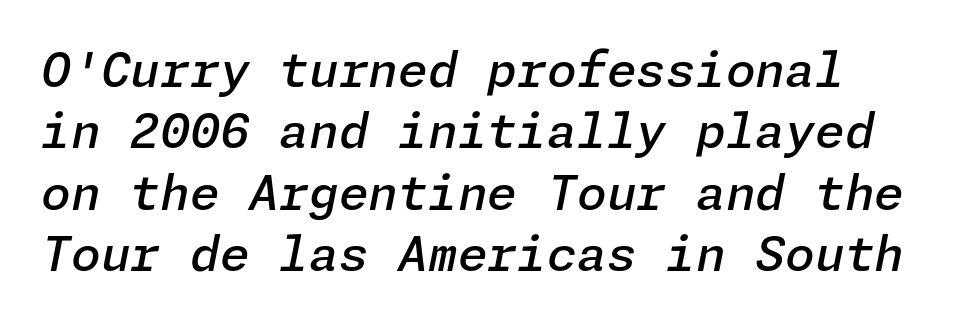
The letterforms sit shoulder to shoulder at normal distance. This is moderately heavy type, rendered in semibold. A bare baseline throughout the passage. Is the type slanted? Yes — the strokes lean at a clear angle. The lines sit at an ordinary, default distance from one another.
